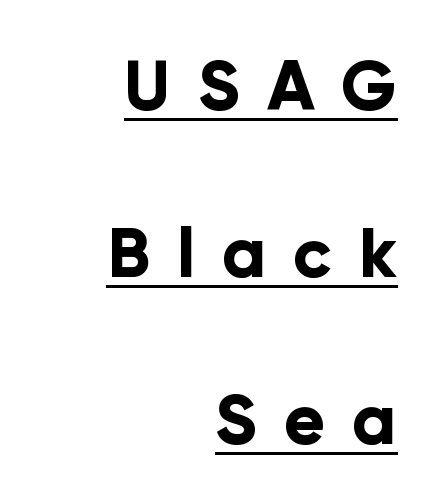
Q: Is the text bold? A: Yes.
Q: Is the text italic (slanted)? A: No, it is upright.
Q: Is the typeface a serif or a sans-serif typeface? A: Sans-serif.
Q: Is the text underlined? A: Yes.
Q: How is the paragraph aligned? A: Right-aligned.
Q: Is the spacing between letters normal or unusually wide? A: Unusually wide.
Q: Is the spacing between lines tight, normal or loose? A: Loose.
Q: Width (condensed, normal, or wide)? A: Normal.
Q: Stroke contrast? A: Low.
Q: x-height? A: Medium.
Q: Monospaced? A: No.
